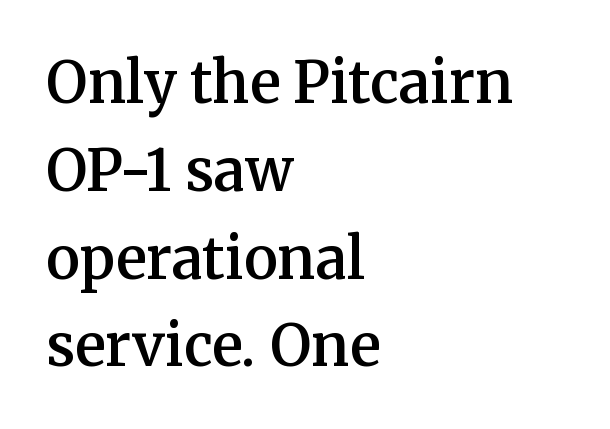
Honestly, the row spacing looks completely unremarkable. A roman cut, with each character standing at attention. The lines in this sample share a left origin and differ only in where they stop. Quick note: underline off. How are the letters spaced? Ordinarily, with no added tracking.
